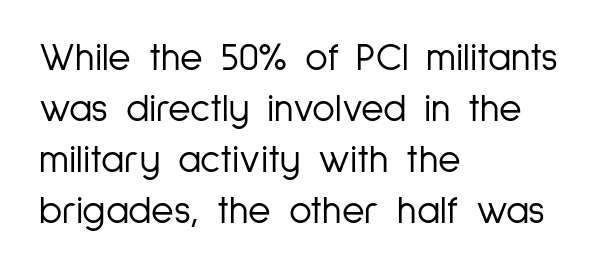
Regarding leading, the lines here are spaced in the standard way. Varying glyph widths throughout — classic text-font behaviour. This rendering uses left alignment, leaving the right contour irregular. Anything drawn beneath the words? Only blank space.
